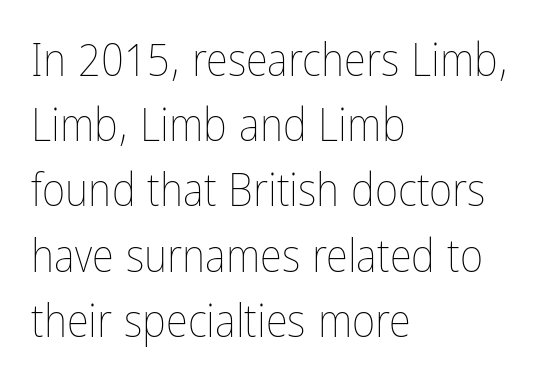
The typography opts for an upright posture over an oblique one. This rendering uses left alignment, leaving the right contour irregular. Think of a printed novel: that variable character pitch is what you see here. Stems here are at most as thick as an everyday book face. Regarding leading, the lines here are spaced in the standard way. Check the space under the baseline: it is left empty.
